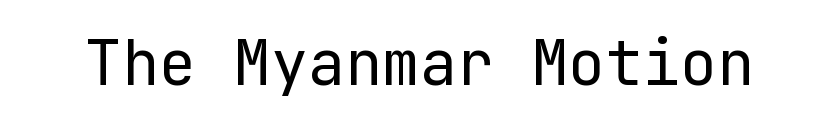
Tall strokes in this sample are plumb rather than angled. Words appear dense and cohesive because spacing is normal. Nobody drew a line under any word here. The strokes carry an ordinary text weight at most.
